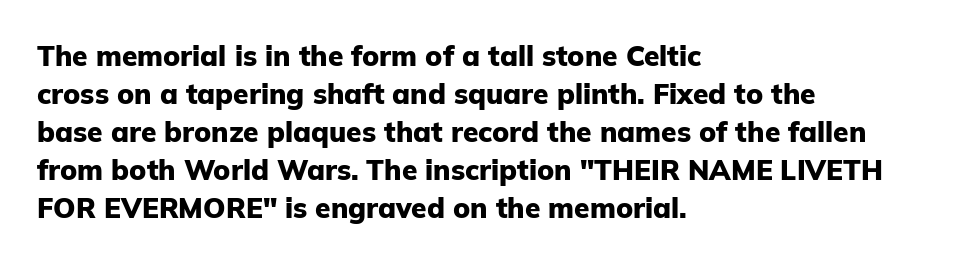
{"serif": "no", "italic": "no", "bold": "yes", "weight": "heavy", "width": "normal", "stroke_contrast": "low", "x_height": "medium", "monospaced": "no", "underline": "no", "align": "left", "line_spacing": "normal", "line_spacing_ratio": 1.36, "letter_spacing": "normal", "letter_spacing_em": 0.0, "glyph_px": 28}
